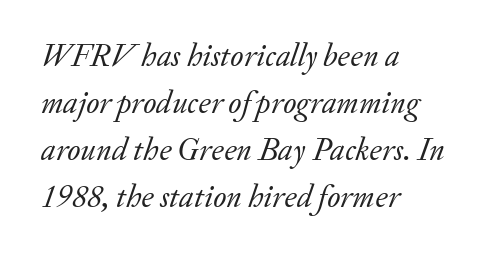
The image shows 32 px regular-weight serif type, italic (leaning right); set left-aligned, normal line spacing (1.47x), normal letter spacing, not underlined; low stroke contrast and a small x-height.
